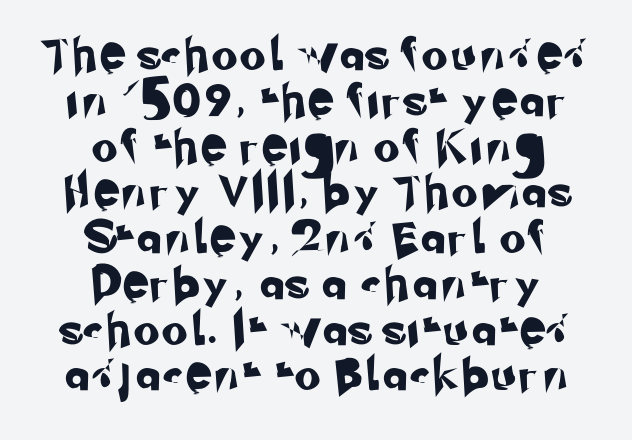
Underlining? Definitely not there. Each letter keeps its own natural width here, so spacing adapts to shape. The space between consecutive lines is moderate. The typesetter chose a symmetrical, centered arrangement here.
